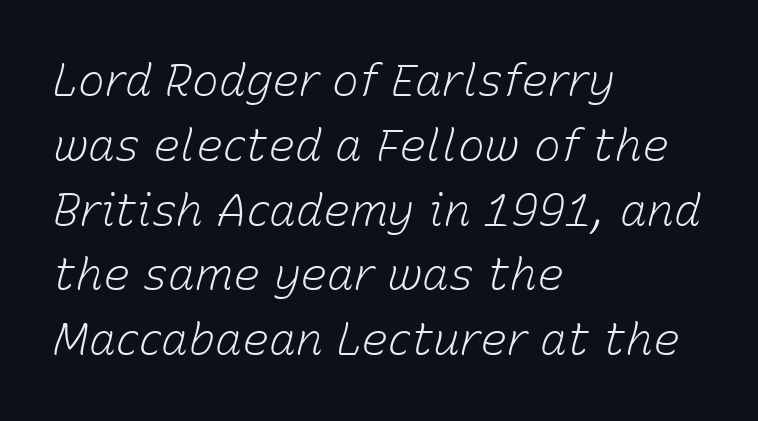
{"italic": "yes", "lean": "right", "slant_degrees": 15, "bold": "no", "weight": "light", "width": "normal", "stroke_contrast": "low", "x_height": "medium", "monospaced": "no", "underline": "no", "align": "left", "line_spacing": "normal", "line_spacing_ratio": 1.44, "letter_spacing": "normal", "letter_spacing_em": 0.0, "glyph_px": 45}
